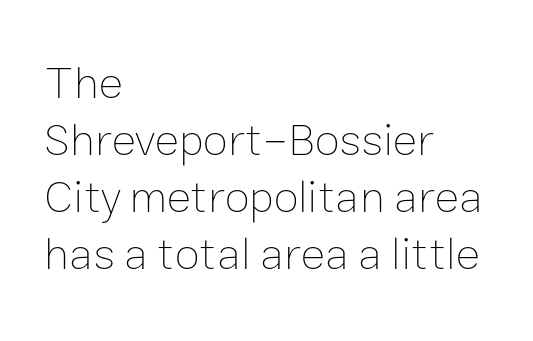
{"italic": "no", "bold": "no", "weight": "thin", "width": "normal", "stroke_contrast": "low", "x_height": "medium", "monospaced": "no", "underline": "no", "align": "left", "line_spacing_ratio": 1.24, "letter_spacing": "normal", "letter_spacing_em": 0.0, "glyph_px": 46}
